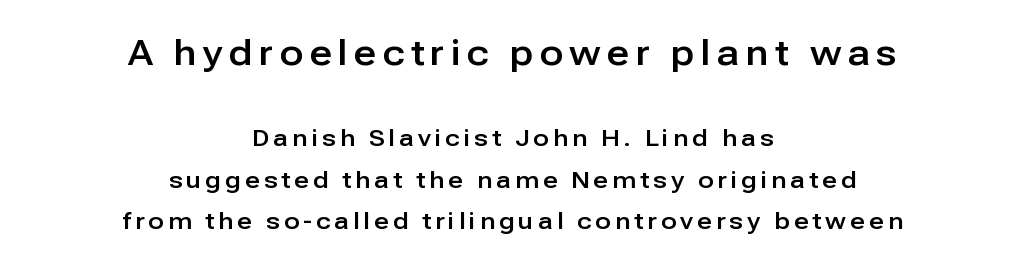
{"serif": "no", "italic": "no", "width": "normal", "stroke_contrast": "low", "x_height": "medium", "monospaced": "no", "underline": "no", "align": "center", "line_spacing_ratio": 1.82, "larger_block": "first", "size_ratio": 1.52, "glyph_px": 35}
